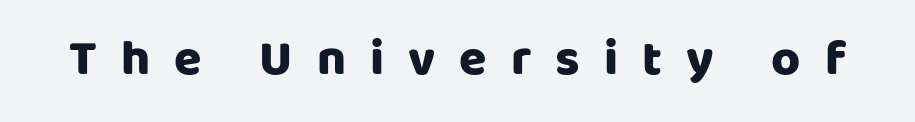
The image shows 50 px heavy sans-serif type, upright; set unusually wide letter spacing (+0.48 em), not underlined; low stroke contrast and a large x-height.
